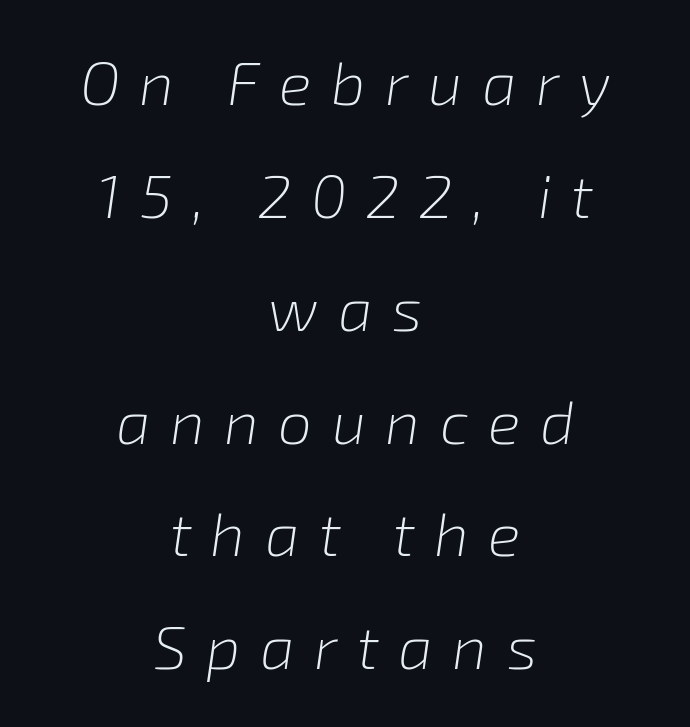
{"italic": "yes", "lean": "right", "slant_degrees": 8, "bold": "no", "weight": "light", "width": "normal", "stroke_contrast": "low", "x_height": "medium", "monospaced": "no", "underline": "no", "align": "center", "line_spacing_ratio": 1.85, "letter_spacing": "wide", "letter_spacing_em": 0.32, "glyph_px": 61}
